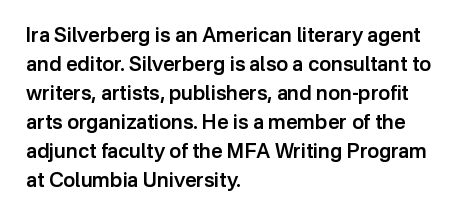
The typography opts for an upright posture over an oblique one. Descenders hang freely into open space. These lines sit exactly where default settings would place them. Stroke thickness is moderately raised; the sample reads as semibold. What stands out about the letter spacing? Nothing — it is the standard amount.
